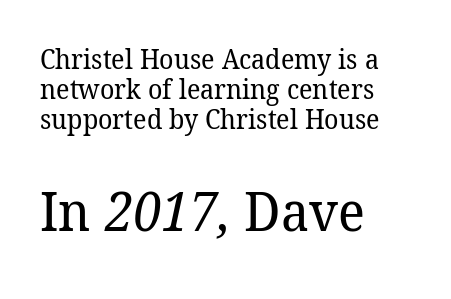
{"serif": "yes", "bold": "no", "weight": "regular", "width": "normal", "stroke_contrast": "low", "x_height": "medium", "monospaced": "no", "underline": "no", "align": "left", "line_spacing": "tight", "line_spacing_ratio": 1.11, "letter_spacing": "normal", "letter_spacing_em": 0.0, "larger_block": "second", "size_ratio": 2.0, "glyph_px": 54}
